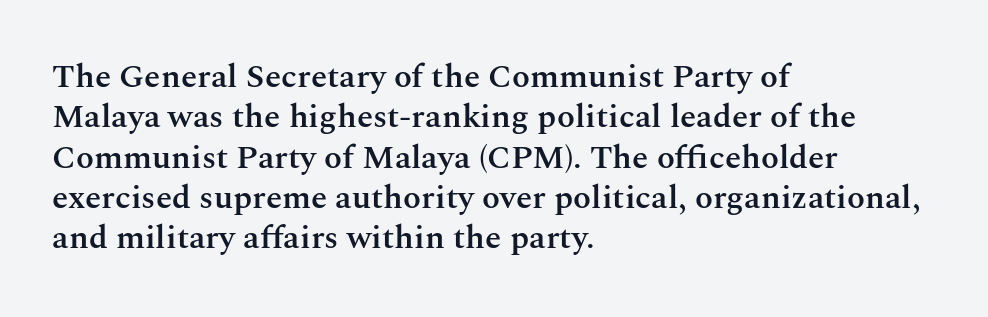
The image shows 33 px semibold serif type, upright; set left-aligned, line spacing 1.22x, normal letter spacing, not underlined; medium stroke contrast and a medium x-height.
